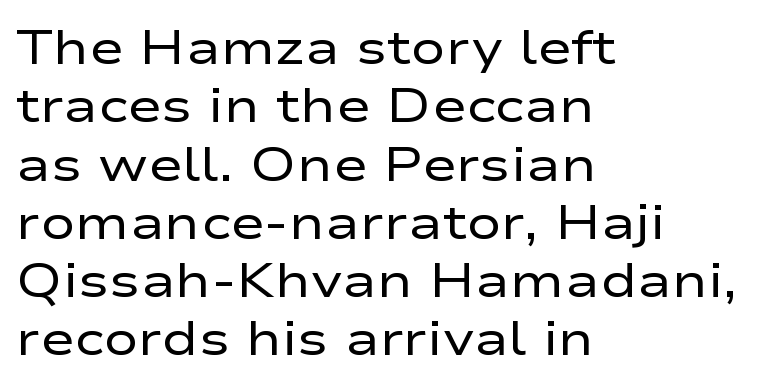
Q: Is the text bold? A: No.
Q: Is the text italic (slanted)? A: No, it is upright.
Q: Is the typeface a serif or a sans-serif typeface? A: Sans-serif.
Q: Is the text underlined? A: No.
Q: How is the paragraph aligned? A: Left-aligned.
Q: Is the spacing between letters normal or unusually wide? A: Normal.
Q: Width (condensed, normal, or wide)? A: Wide.
Q: Stroke contrast? A: Low.
Q: x-height? A: Medium.
Q: Monospaced? A: No.
